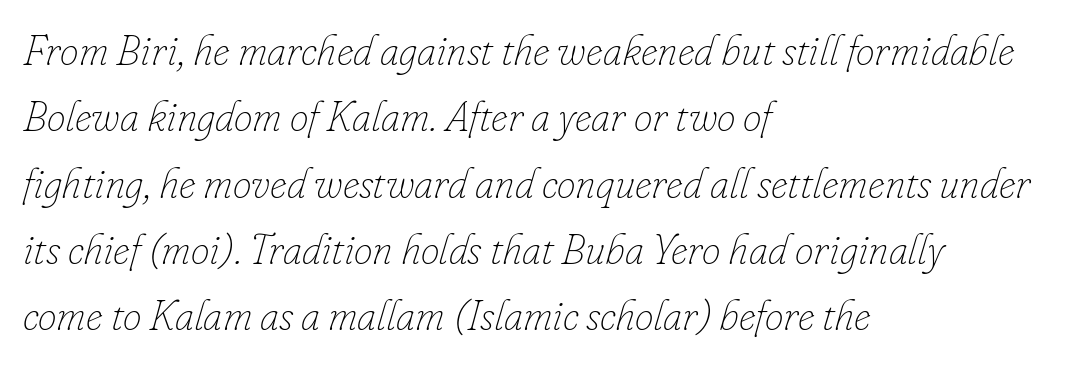
The image shows 42 px thin type, italic (leaning right); set left-aligned, normal line spacing (1.58x), normal letter spacing, not underlined; low stroke contrast and a small x-height.
